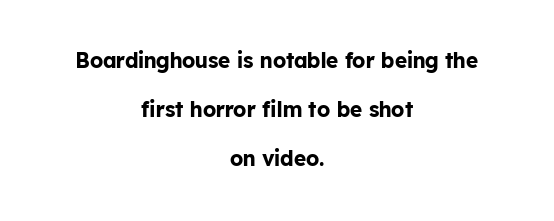
{"italic": "no", "bold": "yes", "underline": "no", "align": "center", "line_spacing": "loose", "line_spacing_ratio": 2.34, "letter_spacing": "normal", "letter_spacing_em": 0.0, "glyph_px": 21}
